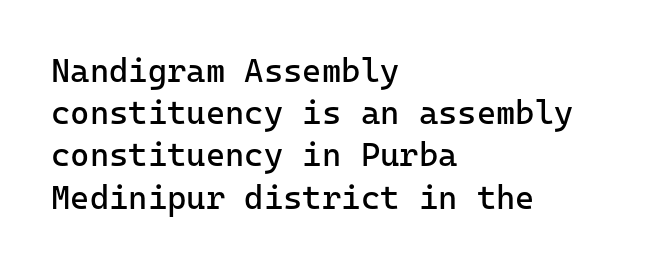
The strokes carry an ordinary text weight at most. The leading is moderate, giving the passage an even texture. No extra tracking has been applied to these lines. What kind of face is this? One without serifs — a sans. These lines are rendered in a fixed-pitch font.
